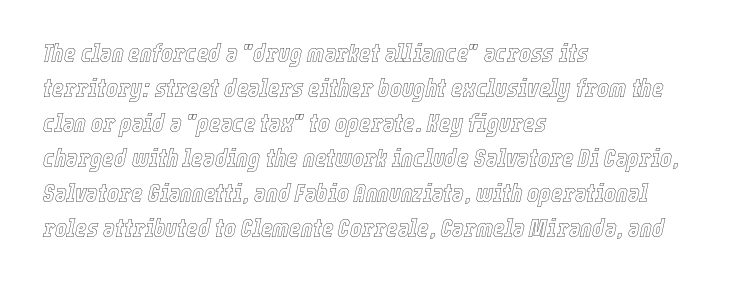
The image shows 25 px text type, italic (leaning right); set left-aligned, normal line spacing (1.4x), normal letter spacing, not underlined.
